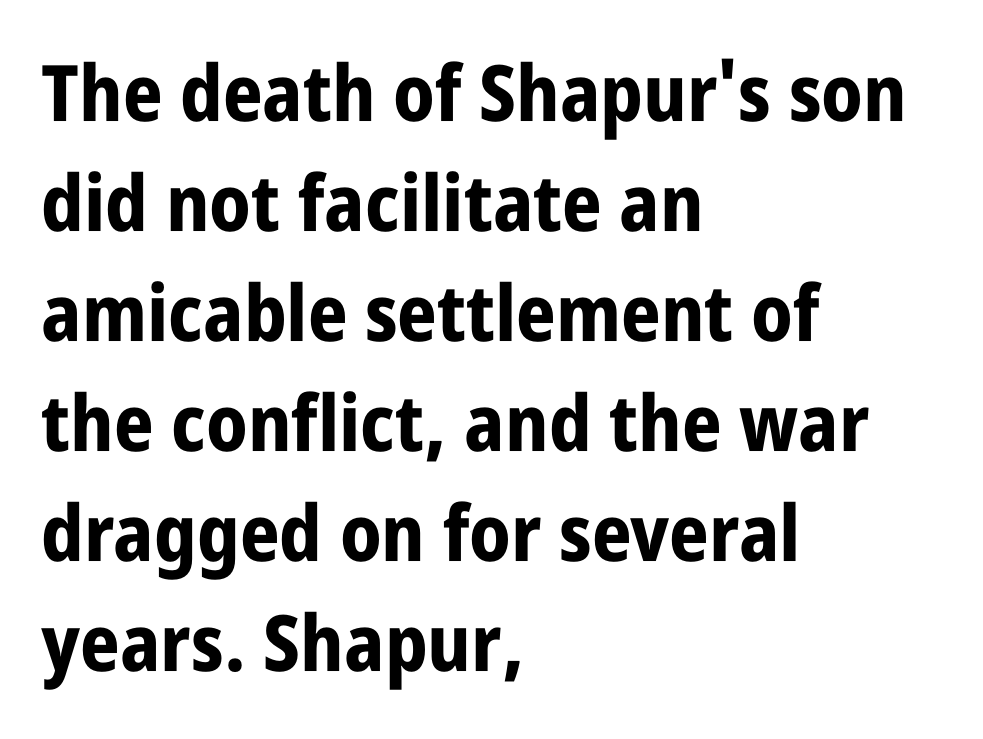
This sample uses a sans-serif face. Descenders are the only things crossing below the line. Does extra space separate the letters? No, they use regular spacing. In terms of weight, the rendering is a true, heavy bold. Is there any slant? The stems are plumb. Line beginnings align vertically; line endings do not.
